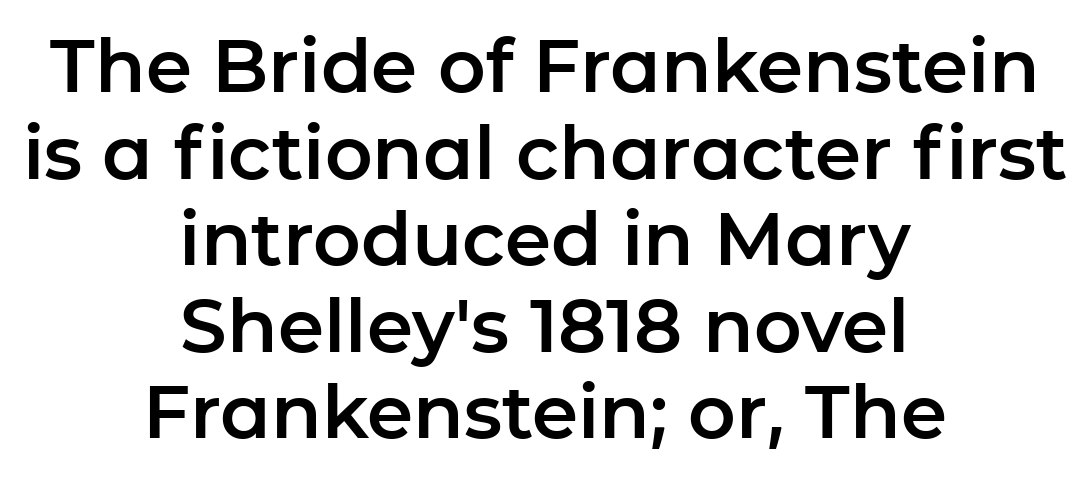
Do the characters align in a grid? No, the font is proportional. Classification — sans serif. Each row of text sits above clean, open space. Every row of glyphs is offset so its center matches the block's center. The letterforms sit shoulder to shoulder at normal distance.
